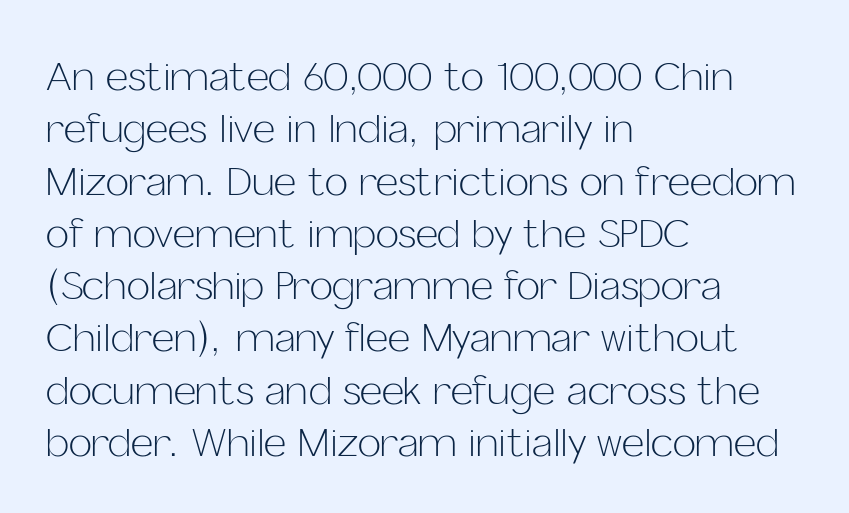
Q: Is the text bold? A: No.
Q: Is the text italic (slanted)? A: No, it is upright.
Q: Is the typeface a serif or a sans-serif typeface? A: Sans-serif.
Q: Is the text underlined? A: No.
Q: How is the paragraph aligned? A: Left-aligned.
Q: Is the spacing between letters normal or unusually wide? A: Normal.
Q: Is the spacing between lines tight, normal or loose? A: Normal.
Q: Width (condensed, normal, or wide)? A: Normal.
Q: Stroke contrast? A: Low.
Q: x-height? A: Medium.
Q: Monospaced? A: No.
